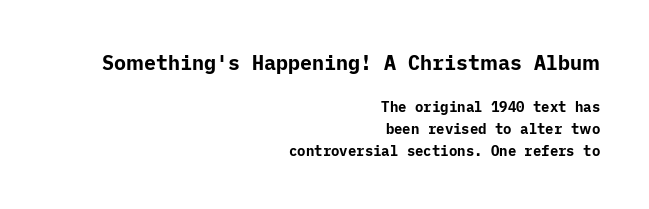
The image shows 20 px bold type, upright; set right-aligned, normal line spacing (1.58x), normal letter spacing, not underlined; the first (top) block is 1.43x larger.
